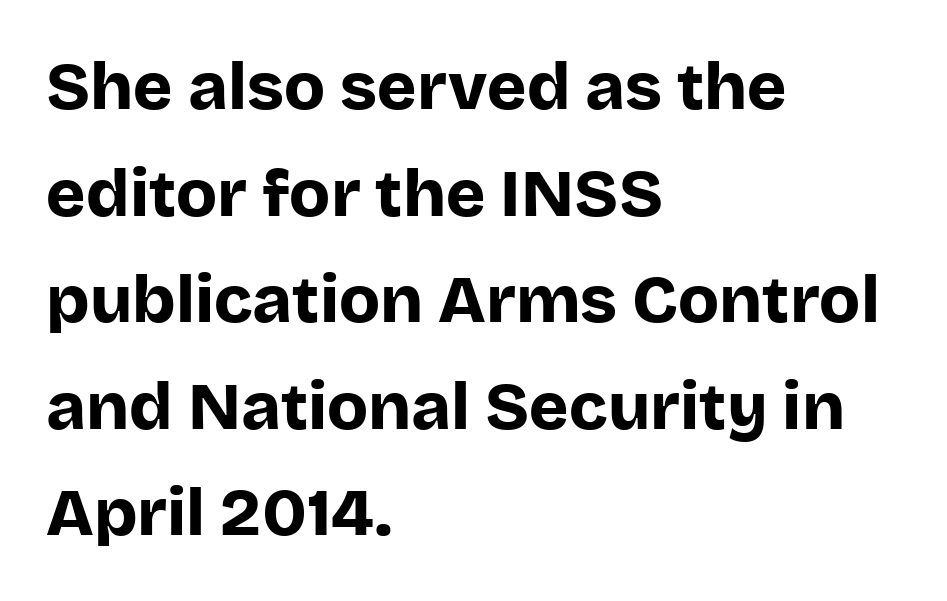
One-word summary of the alignment: left. The letters are bold, with thick, heavy strokes. Words float on clear page, feet unadorned. Regular leading. Stroke terminals: plain, sans-serif. Rendered with straight, roman letterforms.
